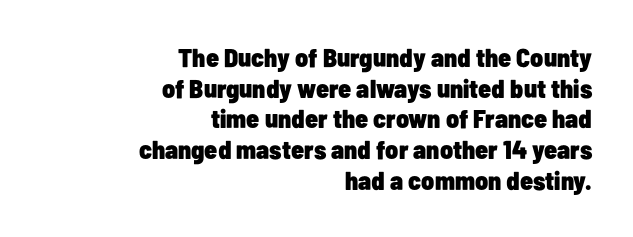
{"italic": "no", "bold": "yes", "underline": "no", "align": "right", "line_spacing_ratio": 1.18, "letter_spacing": "normal", "letter_spacing_em": 0.0, "glyph_px": 26}
